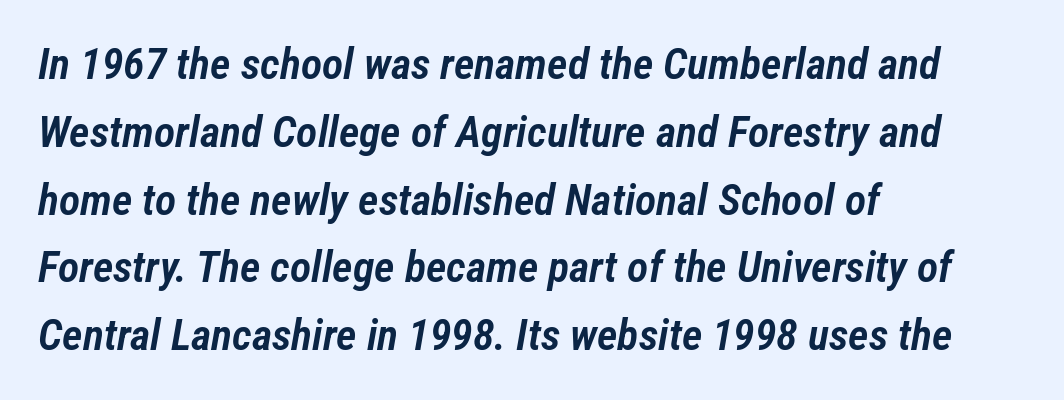
The image shows 44 px semibold, condensed type, italic (leaning right); set left-aligned, normal line spacing (1.54x), normal letter spacing, not underlined; low stroke contrast and a medium x-height.
